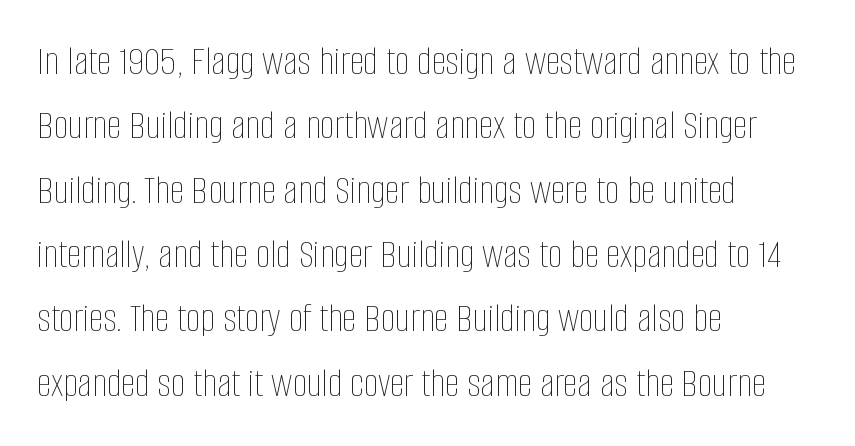
{"italic": "no", "bold": "no", "weight": "thin", "width": "condensed", "stroke_contrast": "low", "x_height": "large", "monospaced": "no", "underline": "no", "align": "left", "line_spacing": "normal", "line_spacing_ratio": 1.57, "letter_spacing": "normal", "letter_spacing_em": 0.0, "glyph_px": 41}
